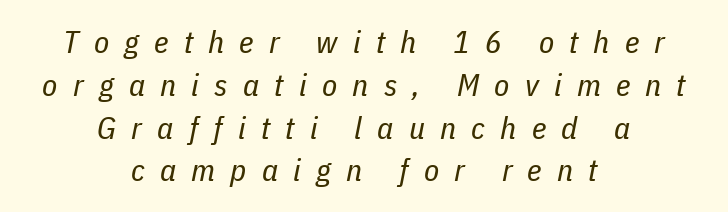
Compared with a typical body face, this is equally light or lighter still. Posture: slanted. The gap between lines stays unmarked. Observe the wide spacing: letters keep a clear distance from each other.
